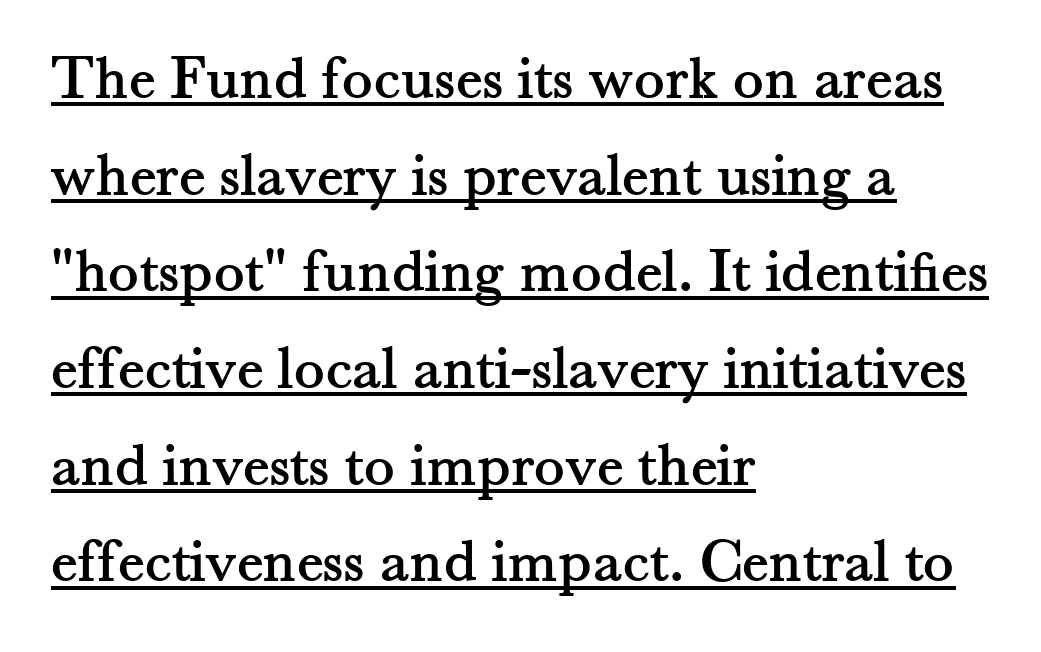
Q: Is the text italic (slanted)? A: No, it is upright.
Q: Is the typeface a serif or a sans-serif typeface? A: Serif.
Q: Is the text underlined? A: Yes.
Q: How is the paragraph aligned? A: Left-aligned.
Q: Is the spacing between letters normal or unusually wide? A: Normal.
Q: Is the spacing between lines tight, normal or loose? A: Normal.
Q: Width (condensed, normal, or wide)? A: Normal.
Q: Stroke contrast? A: Medium.
Q: x-height? A: Small.
Q: Monospaced? A: No.
